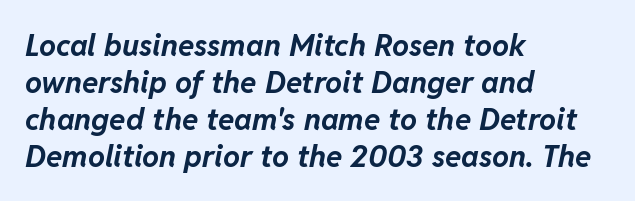
Q: Is the text bold? A: Yes.
Q: Is the text italic (slanted)? A: Yes, it leans right by about 11 degrees.
Q: Is the text underlined? A: No.
Q: How is the paragraph aligned? A: Left-aligned.
Q: Is the spacing between letters normal or unusually wide? A: Normal.
Q: Width (condensed, normal, or wide)? A: Normal.
Q: Stroke contrast? A: Low.
Q: x-height? A: Medium.
Q: Monospaced? A: No.
